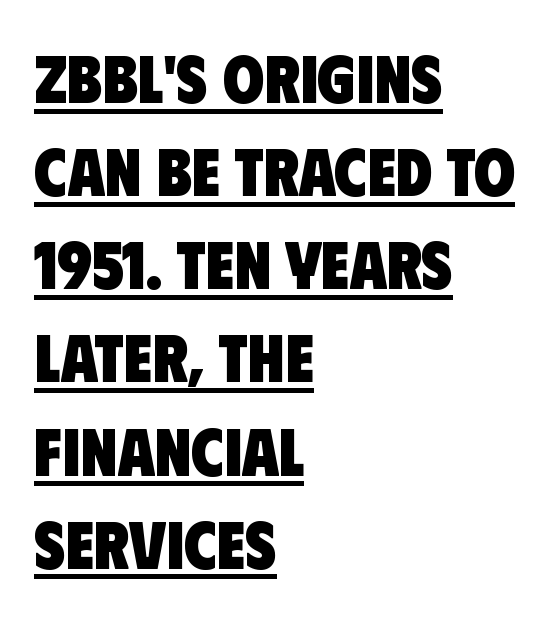
{"serif": "no", "bold": "yes", "weight": "heavy", "width": "condensed", "stroke_contrast": "low", "x_height": "large", "monospaced": "no", "underline": "yes", "align": "left", "line_spacing": "normal", "line_spacing_ratio": 1.39, "letter_spacing": "normal", "letter_spacing_em": 0.0, "glyph_px": 67}
